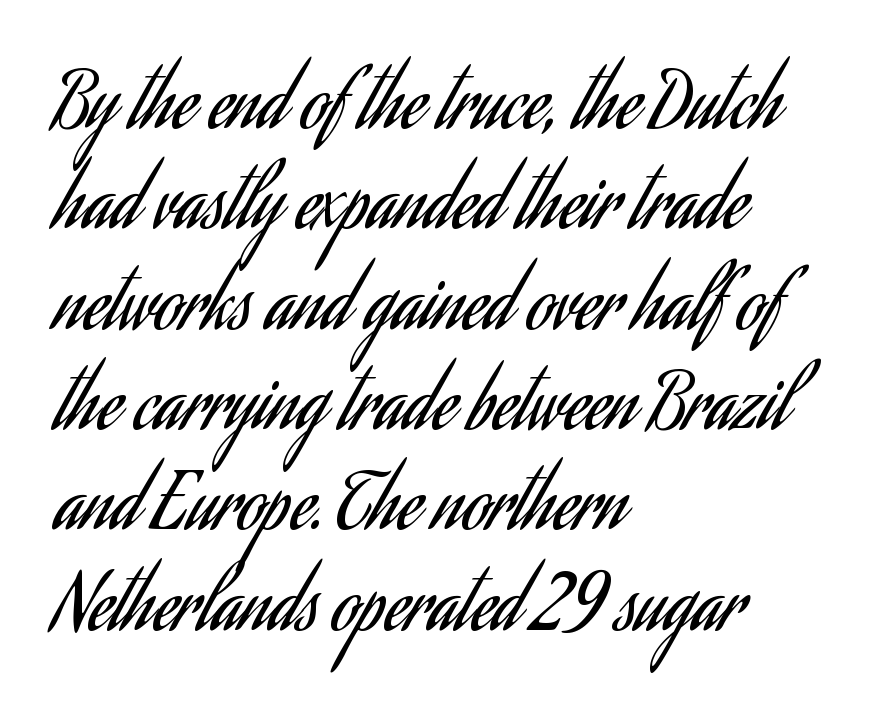
Q: Is the text bold? A: No.
Q: Is the text italic (slanted)? A: Yes.
Q: Is the typeface a serif or a sans-serif typeface? A: Sans-serif.
Q: Is the text underlined? A: No.
Q: How is the paragraph aligned? A: Left-aligned.
Q: Is the spacing between letters normal or unusually wide? A: Normal.
Q: Is the spacing between lines tight, normal or loose? A: Normal.
Q: Width (condensed, normal, or wide)? A: Condensed.
Q: Stroke contrast? A: Low.
Q: x-height? A: Small.
Q: Monospaced? A: No.
